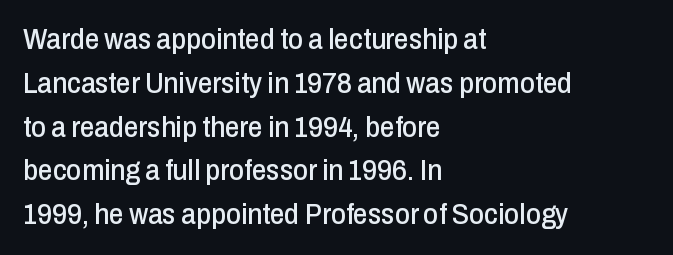
The image shows 29 px condensed sans-serif type, upright; set left-aligned, normal line spacing (1.51x), normal letter spacing, not underlined; low stroke contrast and a medium x-height.
